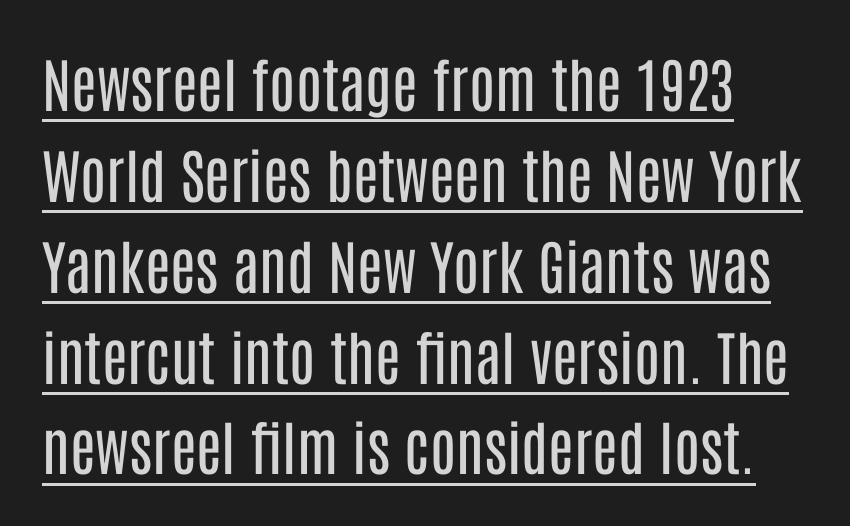
Q: Is the text bold? A: No.
Q: Is the text italic (slanted)? A: No, it is upright.
Q: Is the typeface a serif or a sans-serif typeface? A: Sans-serif.
Q: Is the text underlined? A: Yes.
Q: Is the spacing between letters normal or unusually wide? A: Normal.
Q: Is the spacing between lines tight, normal or loose? A: Normal.
Q: Width (condensed, normal, or wide)? A: Condensed.
Q: Stroke contrast? A: Low.
Q: x-height? A: Large.
Q: Monospaced? A: No.
